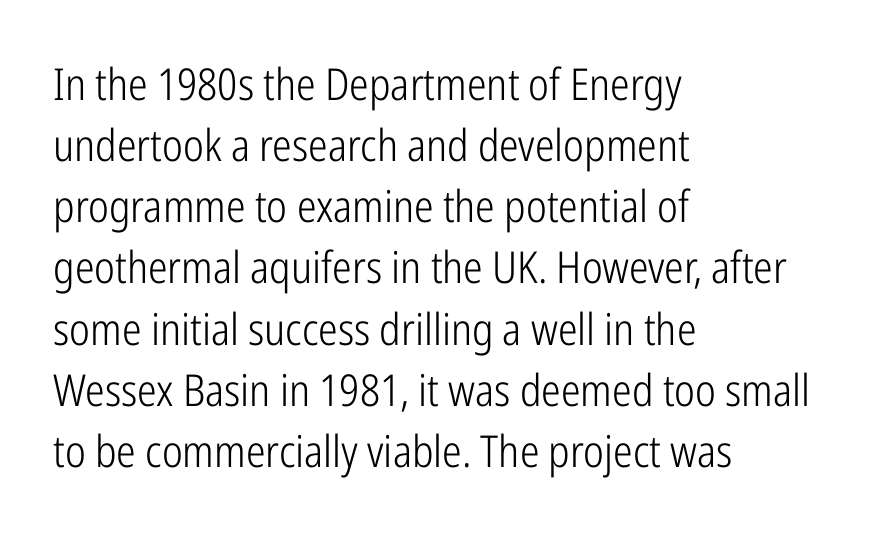
Q: Is the text bold? A: No.
Q: Is the text italic (slanted)? A: No, it is upright.
Q: Is the typeface a serif or a sans-serif typeface? A: Sans-serif.
Q: Is the text underlined? A: No.
Q: How is the paragraph aligned? A: Left-aligned.
Q: Is the spacing between letters normal or unusually wide? A: Normal.
Q: Is the spacing between lines tight, normal or loose? A: Normal.
Q: Width (condensed, normal, or wide)? A: Condensed.
Q: Stroke contrast? A: Low.
Q: x-height? A: Medium.
Q: Monospaced? A: No.
